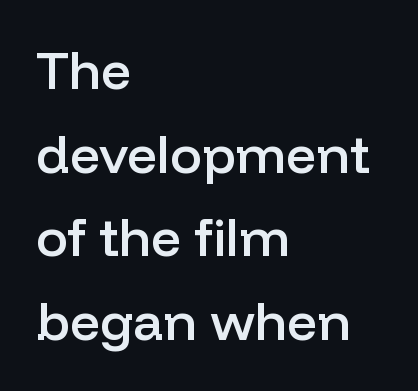
The image shows 53 px semibold sans-serif type, upright; set left-aligned, normal line spacing (1.58x), normal letter spacing, not underlined; low stroke contrast and a medium x-height.
